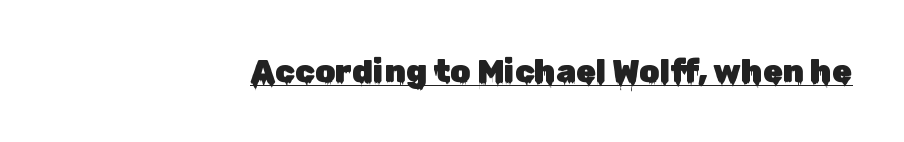
Q: Is the text italic (slanted)? A: No, it is upright.
Q: Is the typeface a serif or a sans-serif typeface? A: Sans-serif.
Q: Is the text underlined? A: Yes.
Q: Is the spacing between letters normal or unusually wide? A: Normal.
Q: Width (condensed, normal, or wide)? A: Normal.
Q: Stroke contrast? A: Low.
Q: x-height? A: Medium.
Q: Monospaced? A: No.
